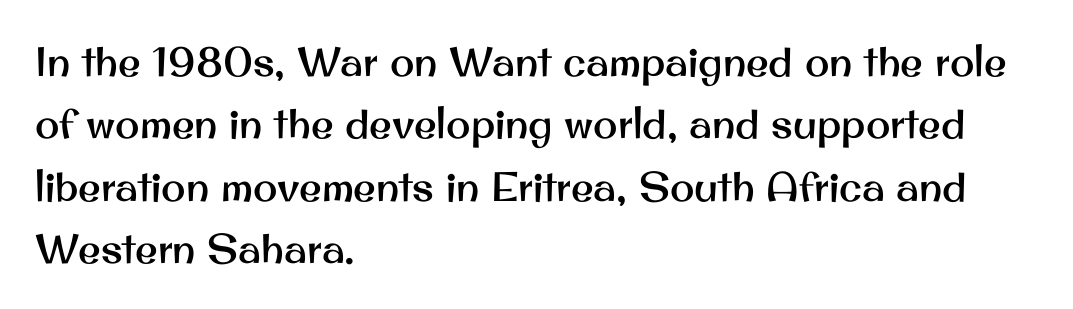
Default kerning and tracking; the words read as compact shapes. The letters advance in unequal steps, a hallmark of proportional type. Leading matches the norm, producing a regular column. I'd call this a sans setting — the letters go barefoot. The zone under the glyphs is completely vacant. The rendering anchors every line to the left-hand side.
